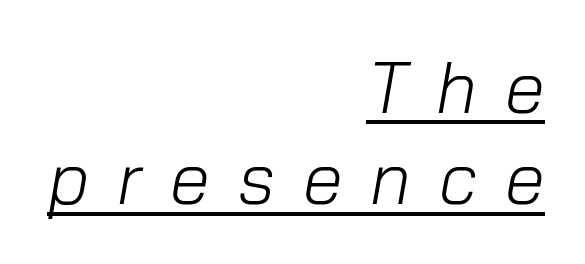
The image shows 72 px light type, italic (leaning right); set right-aligned, normal line spacing (1.27x), unusually wide letter spacing (+0.39 em), underlined; low stroke contrast and a medium x-height.
